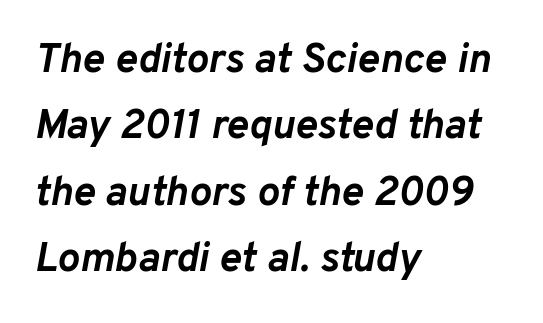
{"italic": "yes", "lean": "right", "slant_degrees": 10, "bold": "yes", "weight": "semibold", "width": "normal", "stroke_contrast": "low", "x_height": "medium", "monospaced": "no", "underline": "no", "align": "left", "line_spacing": "normal", "line_spacing_ratio": 1.58, "letter_spacing": "normal", "letter_spacing_em": 0.0, "glyph_px": 42}
